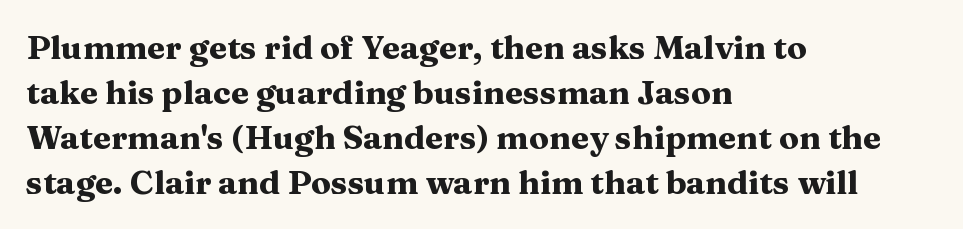
{"serif": "yes", "italic": "no", "bold": "yes", "weight": "heavy", "width": "wide", "stroke_contrast": "medium", "x_height": "medium", "monospaced": "no", "underline": "no", "align": "left", "line_spacing": "normal", "line_spacing_ratio": 1.36, "letter_spacing": "normal", "letter_spacing_em": 0.0, "glyph_px": 33}
